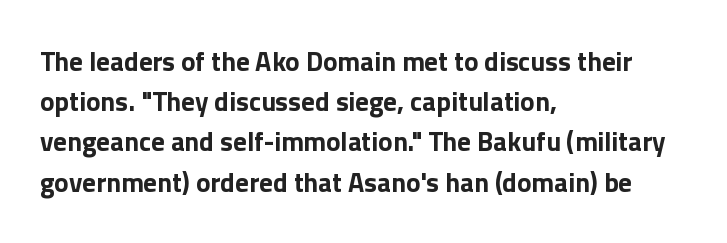
Q: Is the text bold? A: Yes.
Q: Is the text italic (slanted)? A: No, it is upright.
Q: Is the text underlined? A: No.
Q: How is the paragraph aligned? A: Left-aligned.
Q: Is the spacing between letters normal or unusually wide? A: Normal.
Q: Is the spacing between lines tight, normal or loose? A: Normal.
